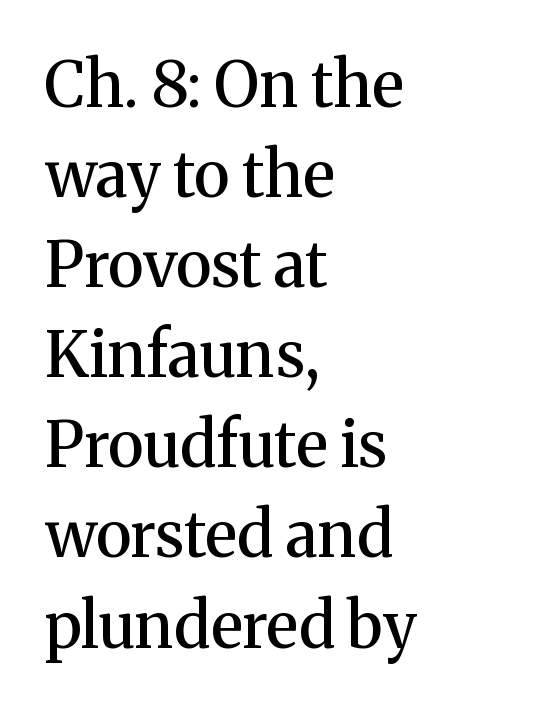
Q: Is the text bold? A: Semi-bold.
Q: Is the text italic (slanted)? A: No, it is upright.
Q: Is the typeface a serif or a sans-serif typeface? A: Serif.
Q: Is the text underlined? A: No.
Q: How is the paragraph aligned? A: Left-aligned.
Q: Is the spacing between letters normal or unusually wide? A: Normal.
Q: Is the spacing between lines tight, normal or loose? A: Normal.
Q: Width (condensed, normal, or wide)? A: Normal.
Q: Stroke contrast? A: Medium.
Q: x-height? A: Medium.
Q: Monospaced? A: No.
